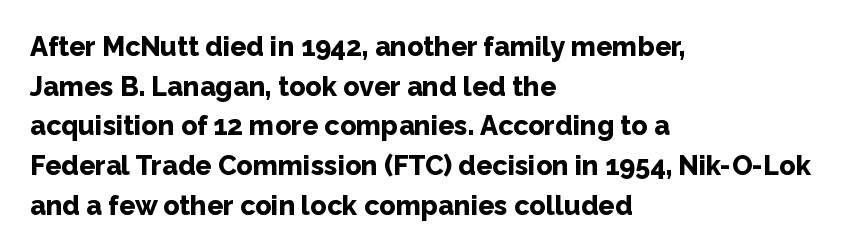
The image shows 27 px bold type, upright; set left-aligned, normal line spacing (1.47x), normal letter spacing, not underlined.
